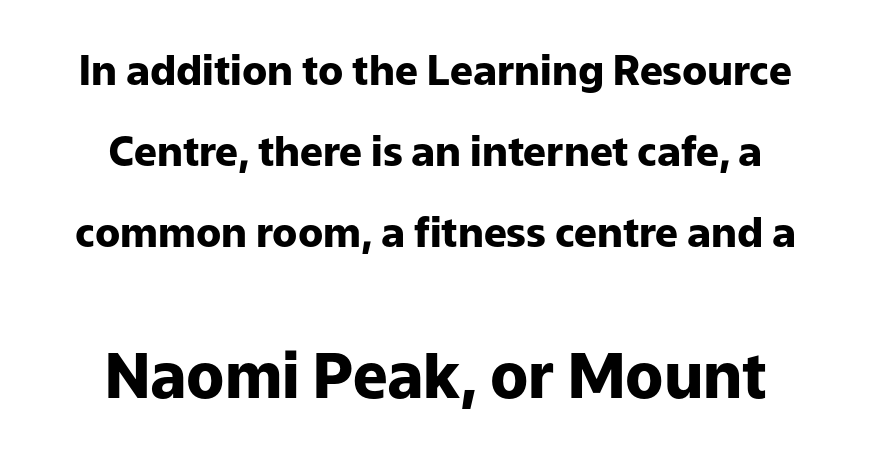
The image shows 62 px heavy sans-serif type, upright; set centered, loose line spacing (1.97x), normal letter spacing, not underlined; the second (bottom) block is 1.51x larger; low stroke contrast and a medium x-height.
